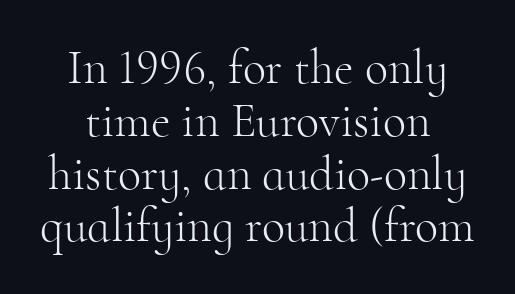
The image shows 48 px light serif type, upright; set tight line spacing (1.1x), normal letter spacing, not underlined; high stroke contrast and a small x-height.
